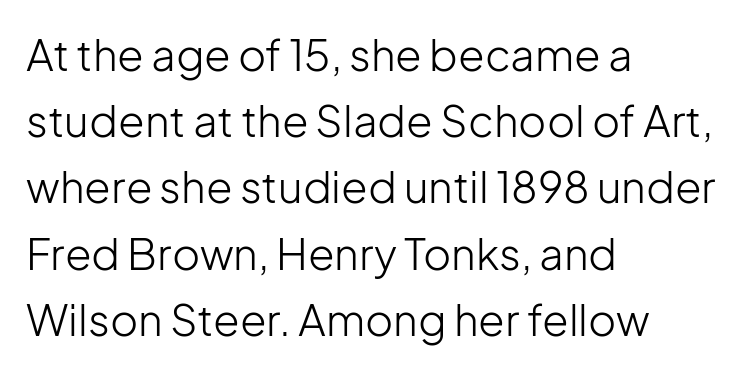
Nope, no serifs anywhere on these letters. The face used here is proportionally spaced, like ordinary book or web type. The block of text has a typical density, with ordinary space between rows. Weight: regular or lighter.
